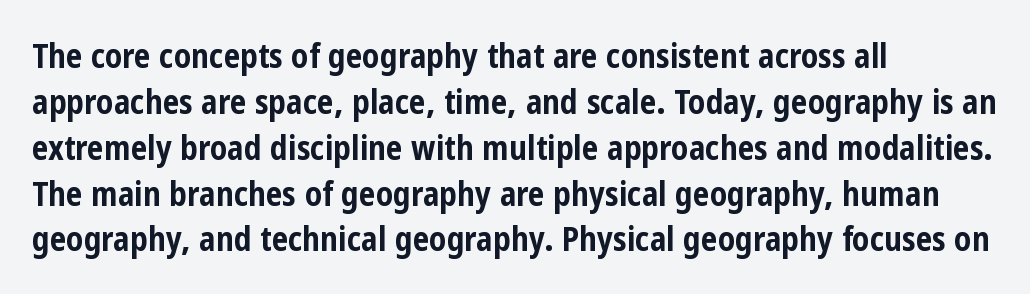
{"serif": "no", "italic": "no", "bold": "yes", "weight": "bold", "width": "condensed", "stroke_contrast": "low", "x_height": "medium", "monospaced": "no", "underline": "no", "align": "left", "line_spacing": "normal", "line_spacing_ratio": 1.39, "letter_spacing": "normal", "letter_spacing_em": 0.0, "glyph_px": 33}
